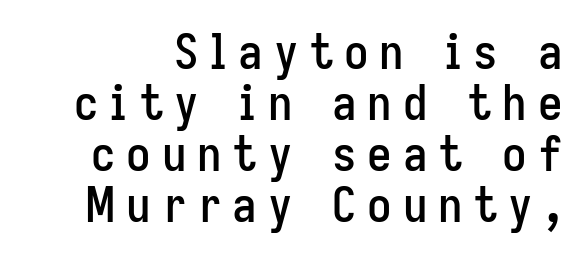
Q: Is the text italic (slanted)? A: No, it is upright.
Q: Is the typeface a serif or a sans-serif typeface? A: Sans-serif.
Q: Is the text underlined? A: No.
Q: Is the spacing between letters normal or unusually wide? A: Unusually wide.
Q: Is the spacing between lines tight, normal or loose? A: Tight.
Q: Width (condensed, normal, or wide)? A: Condensed.
Q: Stroke contrast? A: Low.
Q: x-height? A: Medium.
Q: Monospaced? A: No.
